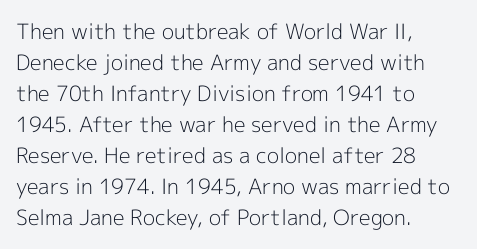
Q: Is the text bold? A: No.
Q: Is the text italic (slanted)? A: No, it is upright.
Q: Is the text underlined? A: No.
Q: How is the paragraph aligned? A: Left-aligned.
Q: Is the spacing between letters normal or unusually wide? A: Normal.
Q: Is the spacing between lines tight, normal or loose? A: Normal.
